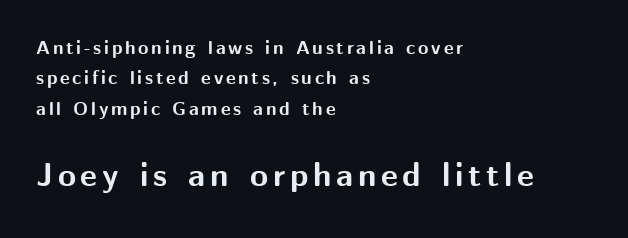
{"serif": "no", "italic": "no", "bold": "yes", "weight": "bold", "width": "normal", "stroke_contrast": "medium", "x_height": "medium", "monospaced": "no", "underline": "no", "align": "left", "line_spacing": "normal", "line_spacing_ratio": 1.6, "larger_block": "second", "size_ratio": 1.74, "glyph_px": 33}
